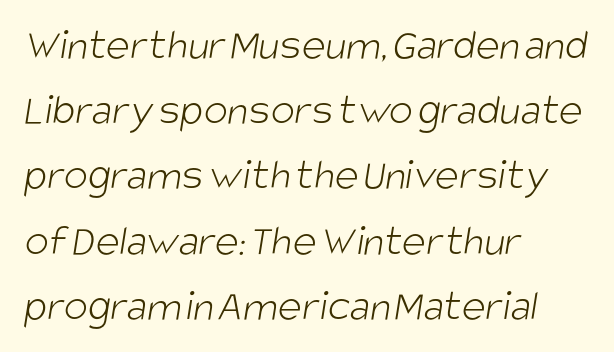
The strokes are not fattened; the text isn't bold. Inter-character spacing is left at the font's built-in metrics. Classification — sans serif. The lines in this sample share a left origin and differ only in where they stop.
